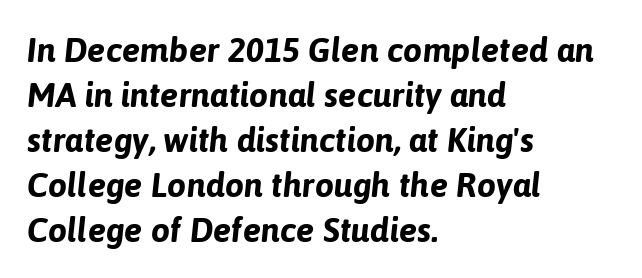
Q: Is the text bold? A: Yes.
Q: Is the text italic (slanted)? A: Yes, it leans right by about 6 degrees.
Q: Is the text underlined? A: No.
Q: How is the paragraph aligned? A: Left-aligned.
Q: Is the spacing between letters normal or unusually wide? A: Normal.
Q: Is the spacing between lines tight, normal or loose? A: Normal.
Q: Width (condensed, normal, or wide)? A: Normal.
Q: Stroke contrast? A: Low.
Q: x-height? A: Medium.
Q: Monospaced? A: No.
